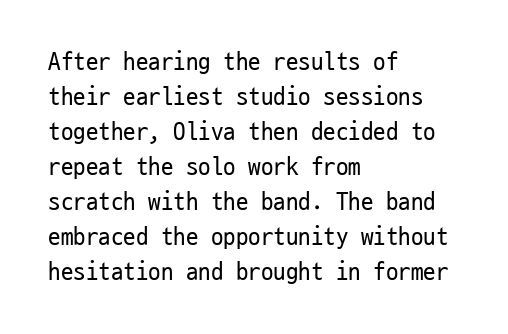
The image shows 25 px text type, upright; set left-aligned, normal line spacing (1.4x), normal letter spacing, not underlined.
